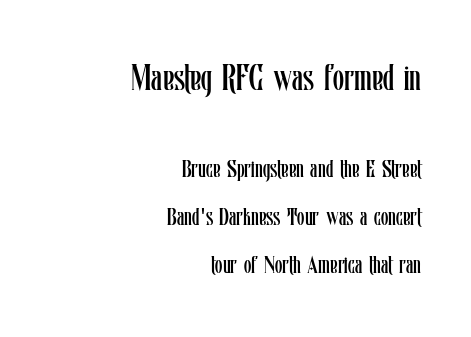
Q: Is the text bold? A: No.
Q: Is the text italic (slanted)? A: No, it is upright.
Q: Is the text underlined? A: No.
Q: How is the paragraph aligned? A: Right-aligned.
Q: Is the spacing between letters normal or unusually wide? A: Normal.
Q: Is the spacing between lines tight, normal or loose? A: Loose.
Q: Which block of text is set in a larger size, the first (top) or the second (bottom)? A: The first (top) one.
Q: Width (condensed, normal, or wide)? A: Condensed.
Q: Stroke contrast? A: Low.
Q: x-height? A: Medium.
Q: Monospaced? A: No.
